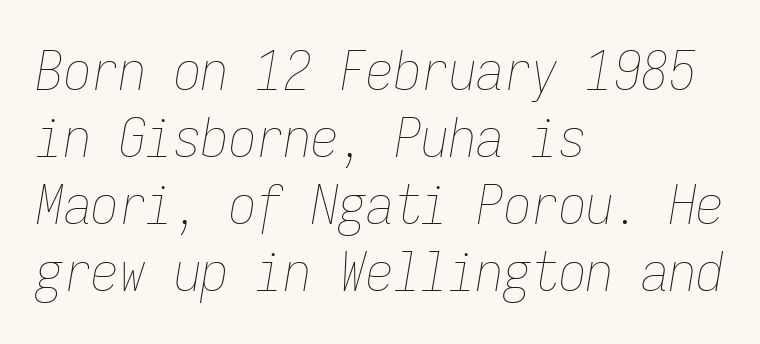
{"italic": "yes", "lean": "right", "slant_degrees": 9, "bold": "no", "weight": "thin", "width": "condensed", "stroke_contrast": "low", "x_height": "medium", "monospaced": "yes", "underline": "no", "align": "left", "line_spacing_ratio": 1.22, "letter_spacing": "normal", "letter_spacing_em": 0.0, "glyph_px": 55}
